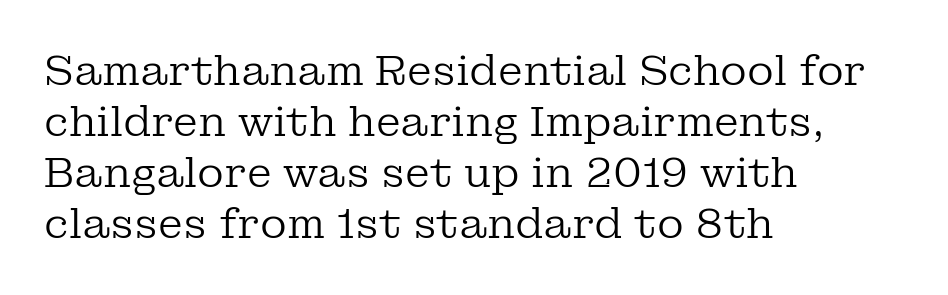
Stem width sits at or under what a default text font uses. The font's upright variant was chosen for this text. The rendering keeps characters at their native spacing. These lines are rendered in a variable-pitch font. Descenders are the only things crossing below the line.
